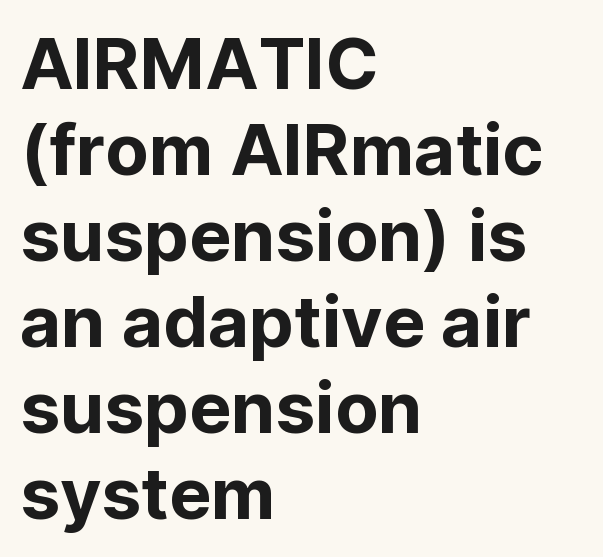
The image shows 71 px sans-serif type, upright; set left-aligned, line spacing 1.21x, normal letter spacing, not underlined; low stroke contrast and a medium x-height.
